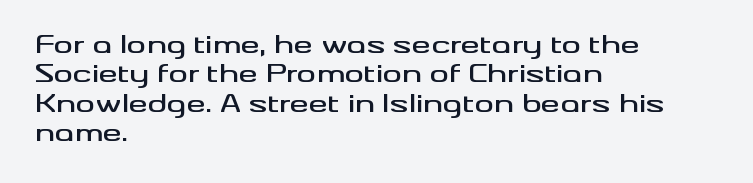
The image shows 24 px text type, upright; set left-aligned, line spacing 1.22x, normal letter spacing, not underlined.
